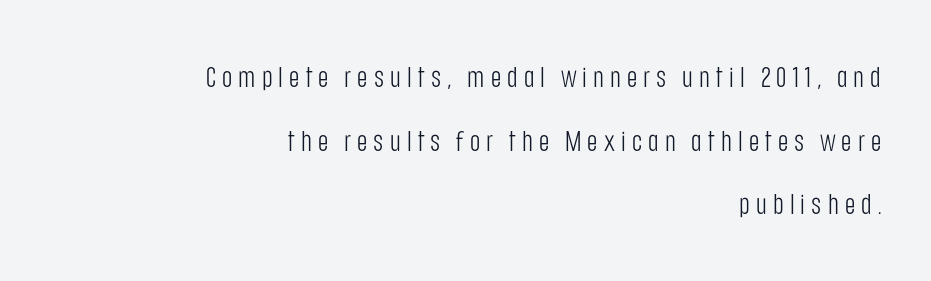
The zone under the glyphs is completely vacant. The designer went with a sans here, leaving each stem footless. Students, observe: this is what heavily led, spacious text looks like. Note the varied advance widths — an 'i' is clearly narrower than an 'm'.
